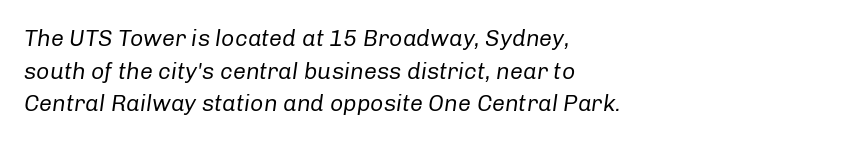
Q: Is the text bold? A: No.
Q: Is the text italic (slanted)? A: Yes, it leans right by about 8 degrees.
Q: Is the text underlined? A: No.
Q: How is the paragraph aligned? A: Left-aligned.
Q: Is the spacing between letters normal or unusually wide? A: Normal.
Q: Is the spacing between lines tight, normal or loose? A: Normal.
